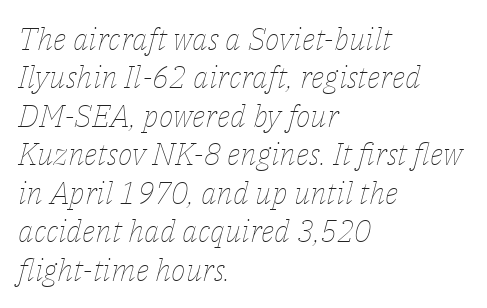
Horizontal alignment here is leftward, the default for most running prose. Characters are canted at an angle relative to the baseline's perpendicular. These lines are rendered in a variable-pitch font. Nobody drew a line under any word here. There is no visible air inserted between adjacent glyphs. Vertical stems look standard width or narrower in stroke.
